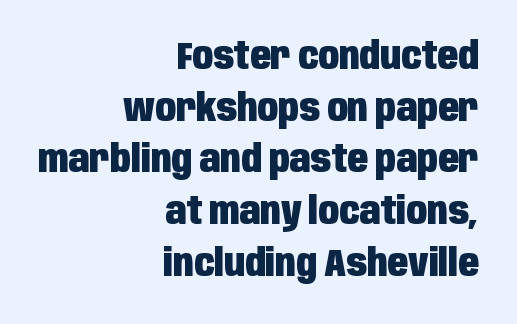
Q: Is the text bold? A: Yes.
Q: Is the text italic (slanted)? A: No, it is upright.
Q: Is the typeface a serif or a sans-serif typeface? A: Sans-serif.
Q: Is the text underlined? A: No.
Q: How is the paragraph aligned? A: Right-aligned.
Q: Is the spacing between letters normal or unusually wide? A: Normal.
Q: Is the spacing between lines tight, normal or loose? A: Normal.
Q: Width (condensed, normal, or wide)? A: Condensed.
Q: Stroke contrast? A: Low.
Q: x-height? A: Large.
Q: Monospaced? A: No.
